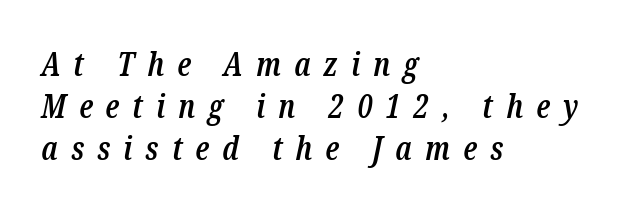
Horizontally, the lines are justified to the leading edge only. The string is rendered with underlining switched off. Vertically, the passage feels balanced, rows spaced as you'd expect. Character widths vary here, with narrow letters taking less room than wide ones. This sample uses a serif face.
